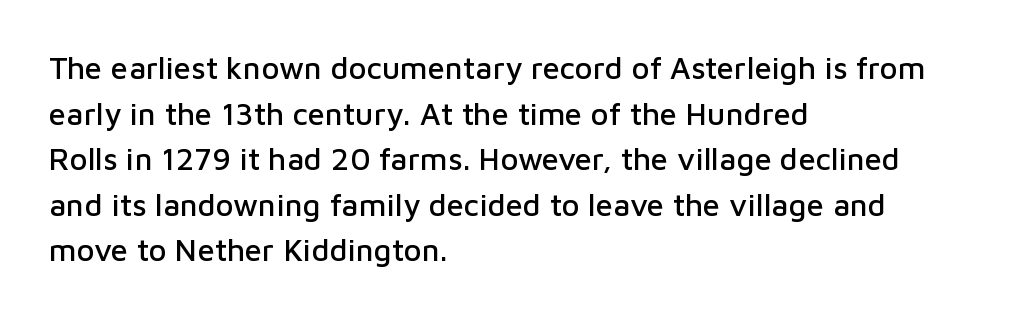
The image shows 31 px sans-serif type, upright; set left-aligned, normal line spacing (1.47x), normal letter spacing, not underlined; low stroke contrast and a medium x-height.
